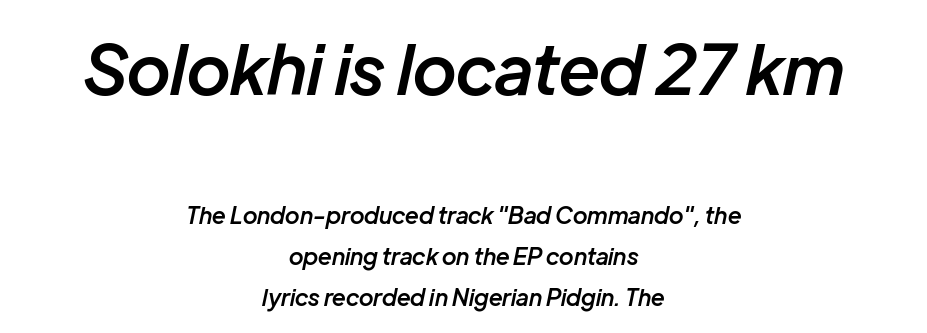
The image shows 69 px semibold type, italic (leaning right); set centered, line spacing 1.78x, normal letter spacing, not underlined; the first (top) block is 3.0x larger; low stroke contrast and a medium x-height.
